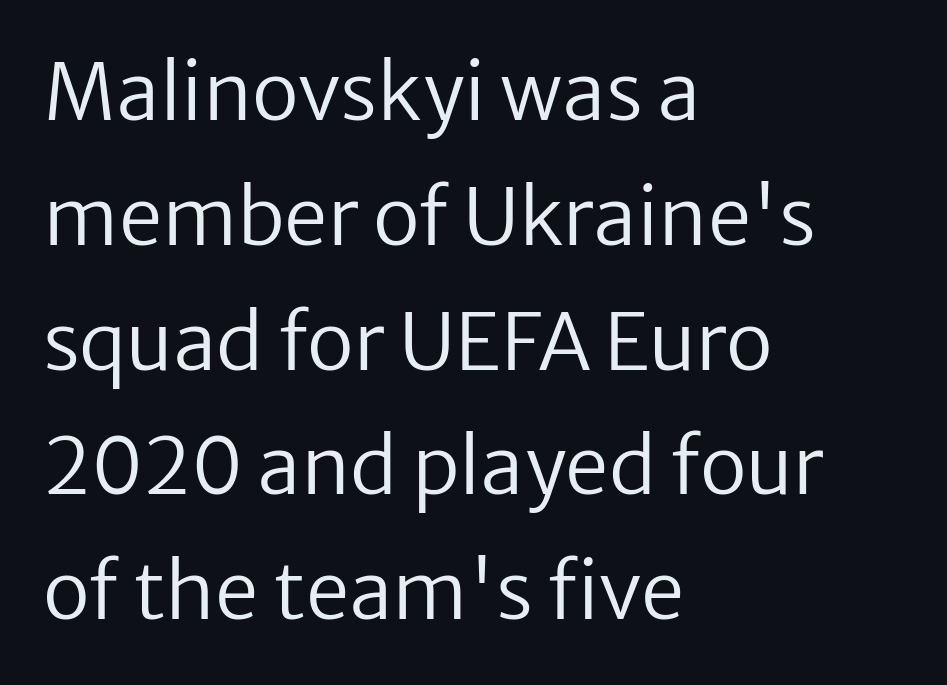
Q: Is the text bold? A: No.
Q: Is the text italic (slanted)? A: No, it is upright.
Q: Is the typeface a serif or a sans-serif typeface? A: Sans-serif.
Q: Is the text underlined? A: No.
Q: How is the paragraph aligned? A: Left-aligned.
Q: Is the spacing between letters normal or unusually wide? A: Normal.
Q: Is the spacing between lines tight, normal or loose? A: Normal.
Q: Width (condensed, normal, or wide)? A: Normal.
Q: Stroke contrast? A: Low.
Q: x-height? A: Medium.
Q: Monospaced? A: No.
